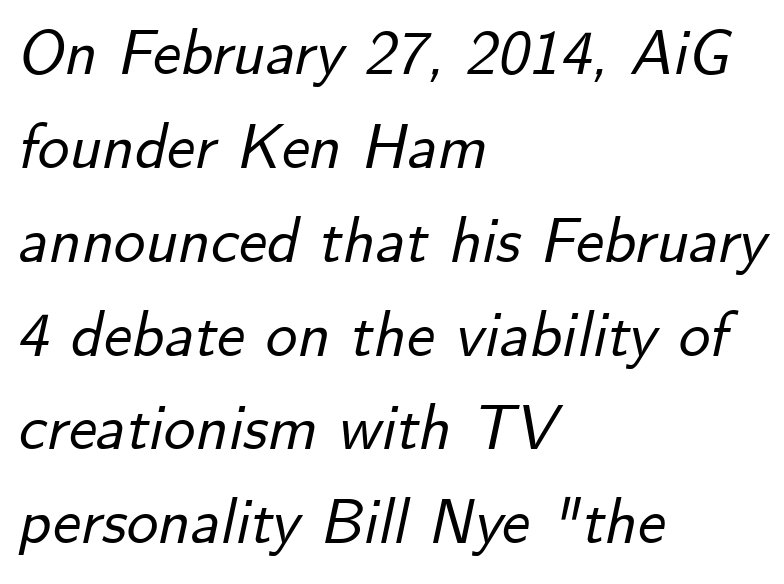
The image shows 63 px text type, italic (leaning right); set left-aligned, normal line spacing (1.49x), normal letter spacing, not underlined; low stroke contrast and a small x-height.
